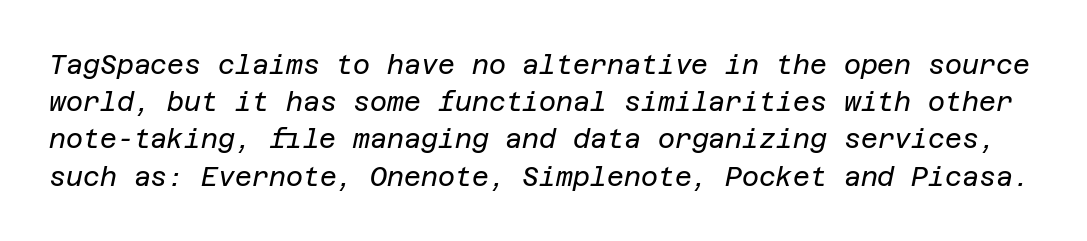
Q: Is the text bold? A: No.
Q: Is the text italic (slanted)? A: Yes, it leans right by about 12 degrees.
Q: Is the text underlined? A: No.
Q: Is the spacing between letters normal or unusually wide? A: Normal.
Q: Is the spacing between lines tight, normal or loose? A: Normal.
